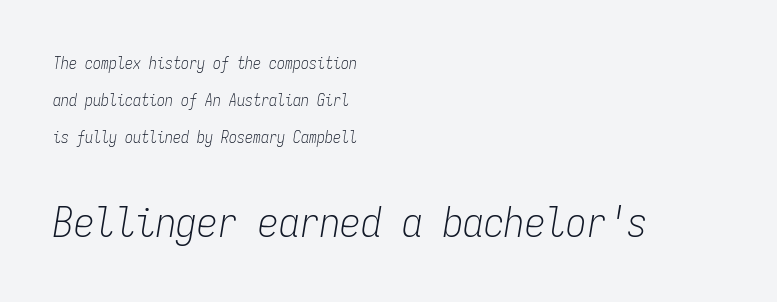
This sample uses plain, unmodified letter spacing. Every character here occupies the same horizontal width, giving the sample a typewriter-like rhythm. Line spacing here is loose. The paragraph has a hard left edge and a soft right edge. Has an underline been added? It has not.
